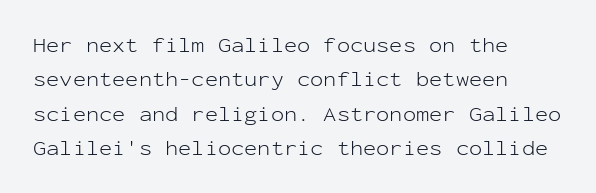
{"italic": "no", "bold": "no", "underline": "no", "align": "left", "line_spacing": "normal", "line_spacing_ratio": 1.56, "letter_spacing": "normal", "letter_spacing_em": 0.0, "glyph_px": 22}
